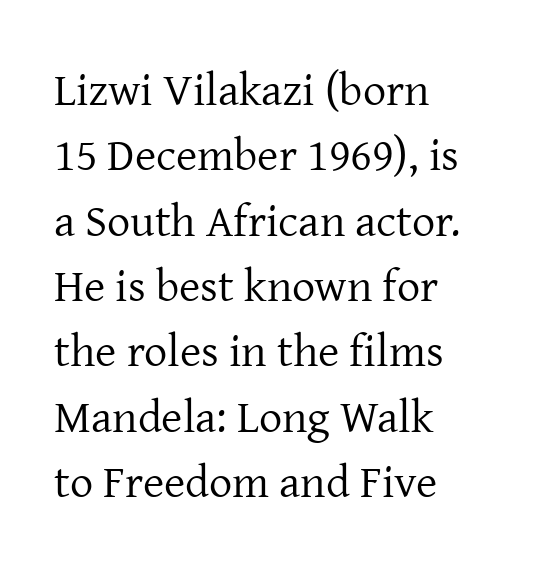
A typesetter would call this leading conventional body-copy spacing. The lettering holds an erect, upright posture throughout. Is the letter spacing exaggerated? No — it looks like the ordinary default. What kind of face is this? One with serifs. Character widths vary here, with narrow letters taking less room than wide ones. The characters are drawn with everyday or finer stroke widths.
